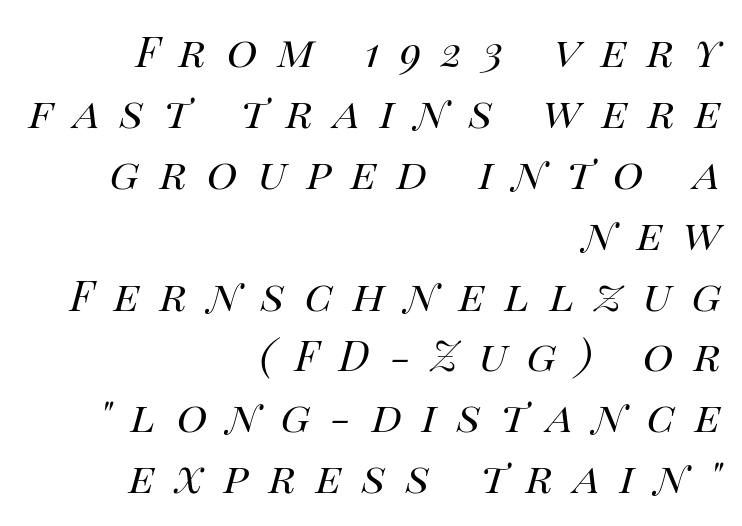
{"italic": "yes", "lean": "right", "slant_degrees": 14, "bold": "no", "weight": "regular", "width": "normal", "stroke_contrast": "high", "x_height": "large", "monospaced": "no", "underline": "no", "align": "right", "line_spacing": "normal", "line_spacing_ratio": 1.45, "letter_spacing": "wide", "letter_spacing_em": 0.48, "glyph_px": 42}
